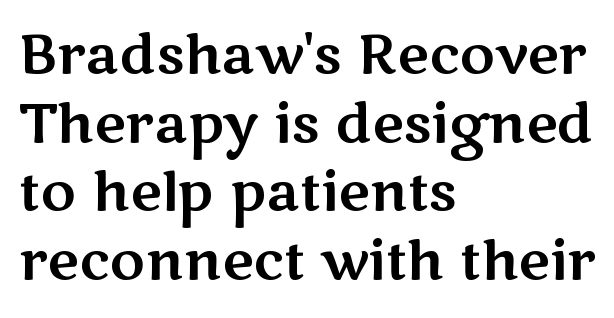
There is no visible air inserted between adjacent glyphs. Anything drawn beneath the words? Only blank space. Unlike italic type, these characters show no tilt at all. Vertically, the passage feels balanced, rows spaced as you'd expect.
